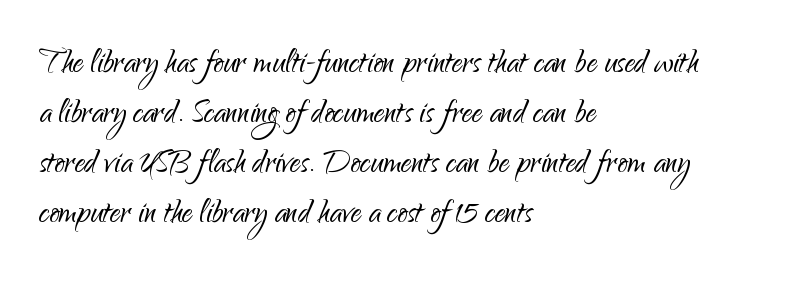
The image shows 41 px light sans-serif type; set left-aligned, line spacing 1.22x, normal letter spacing, not underlined; low stroke contrast and a small x-height.
